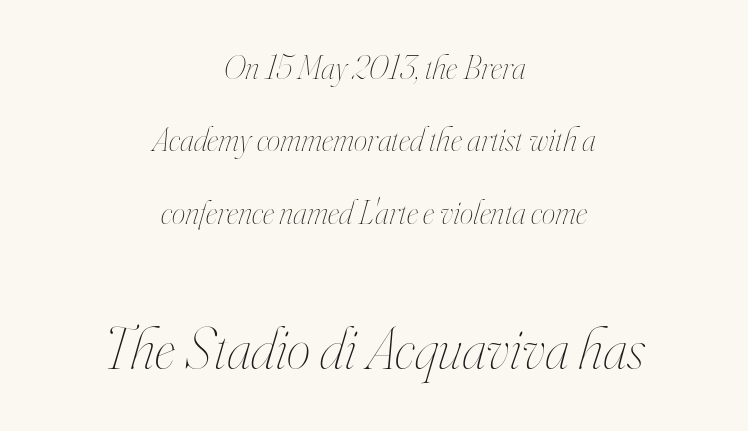
The axis of the letterforms is tilted away from vertical. The designer gave the closing block more size than the opening block. These lines stand farther apart than default settings would place them. These glyphs show unthickened strokes, regular width or finer. The baseline area is clear.
